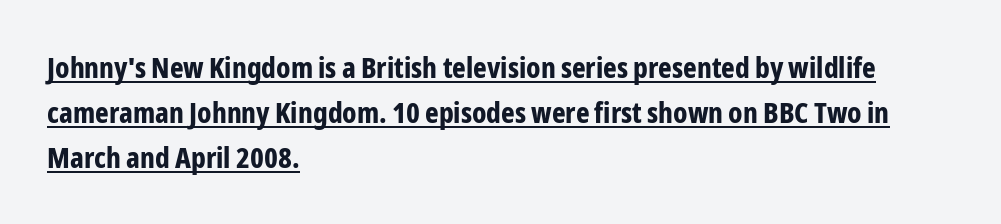
Notice how thick the strokes are: this is what a full bold looks like. The glyphs are accompanied by a horizontal stroke just below them. What's the leading like? Ordinary, nothing unusual. Note the varied advance widths — an 'i' is clearly narrower than an 'm'.
